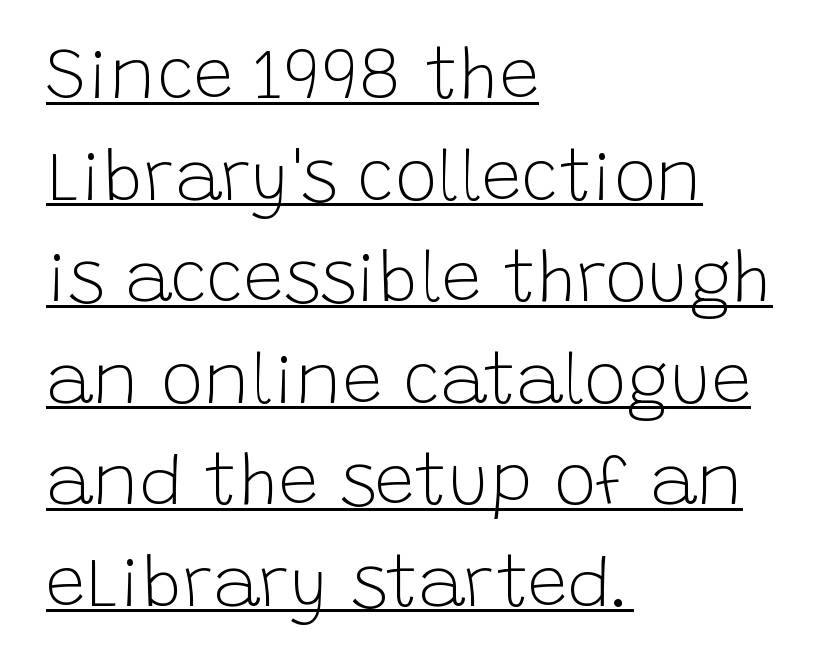
Q: Is the text bold? A: No.
Q: Is the text italic (slanted)? A: No, it is upright.
Q: Is the typeface a serif or a sans-serif typeface? A: Sans-serif.
Q: Is the text underlined? A: Yes.
Q: How is the paragraph aligned? A: Left-aligned.
Q: Is the spacing between letters normal or unusually wide? A: Normal.
Q: Is the spacing between lines tight, normal or loose? A: Normal.
Q: Width (condensed, normal, or wide)? A: Normal.
Q: Stroke contrast? A: Low.
Q: x-height? A: Large.
Q: Monospaced? A: No.
